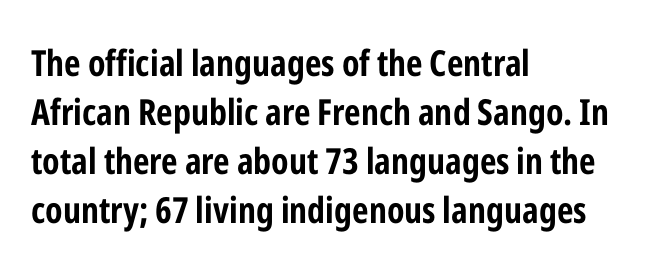
The image shows 36 px bold, condensed sans-serif type, upright; set left-aligned, normal line spacing (1.36x), normal letter spacing, not underlined; low stroke contrast and a medium x-height.
